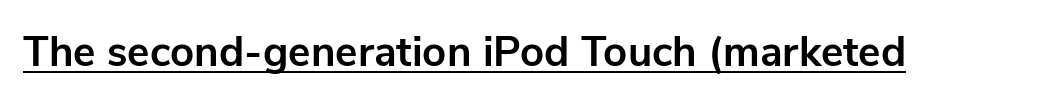
Typographically, this falls in the sans-serif category. Spacing between characters is what you'd get straight out of the box. The rendering uses natural spacing where letterforms have individual widths. Looks like someone drew a line under every word here.
